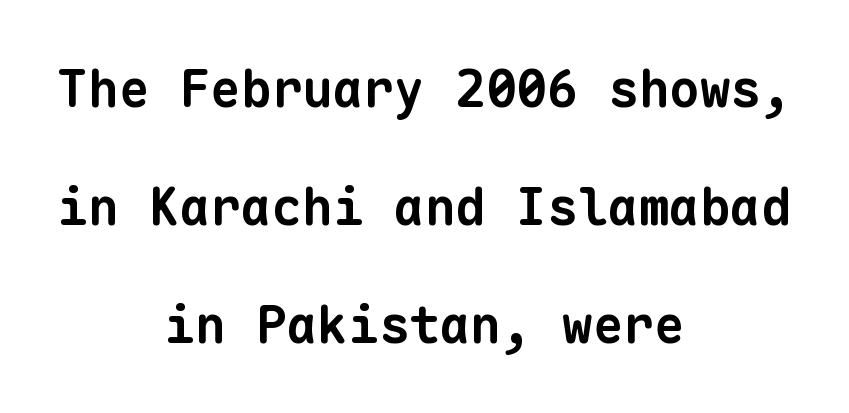
The image shows 51 px bold sans-serif type, monospaced; set centered, loose line spacing (2.31x), normal letter spacing, not underlined; low stroke contrast and a medium x-height.
